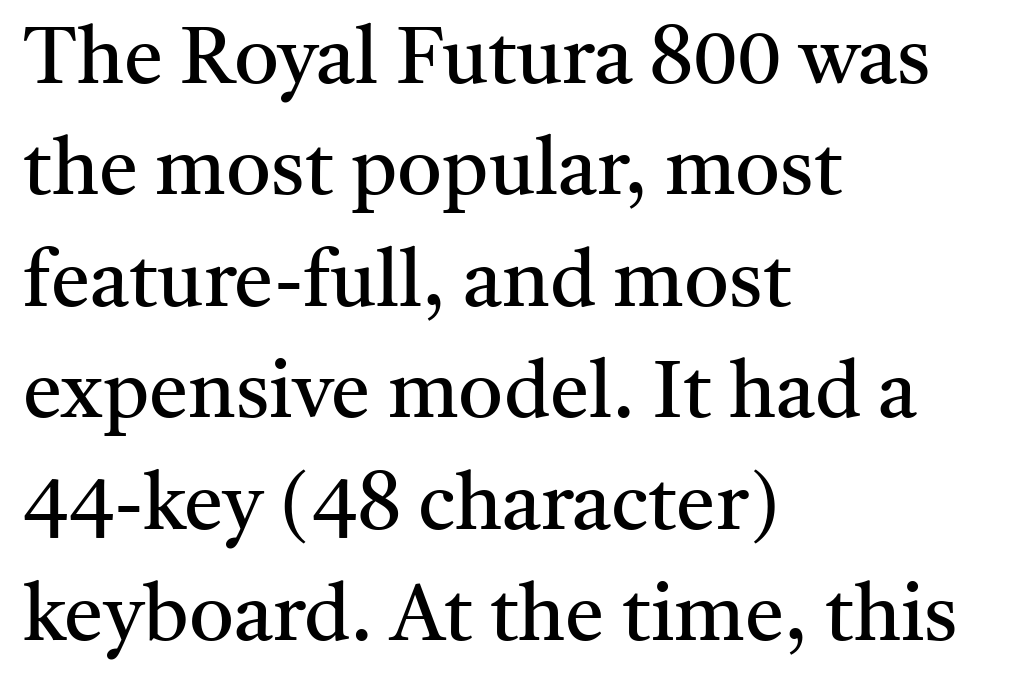
Italic? Not at all — the glyphs are vertical. The gap between lines stays unmarked. A classic flush-left, rag-right setting is used for this passage. The letters look calm and open, with moderate or lighter stems.
